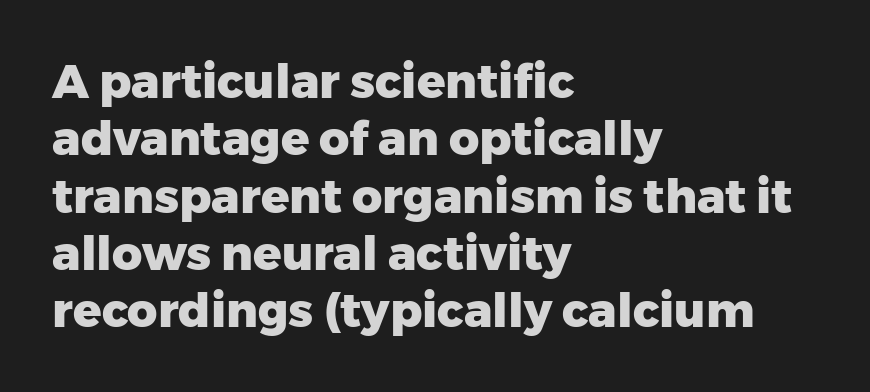
Bare-footed words on every line. Emphasis by weight is at full strength: bold. The passage shown is typed in a proportional face where columns would drift. Nothing unusual about the tracking: characters are spaced as the font intends. You can tell from the bare stems that sans-serif type was used. The paragraph has a hard left edge and a soft right edge.
